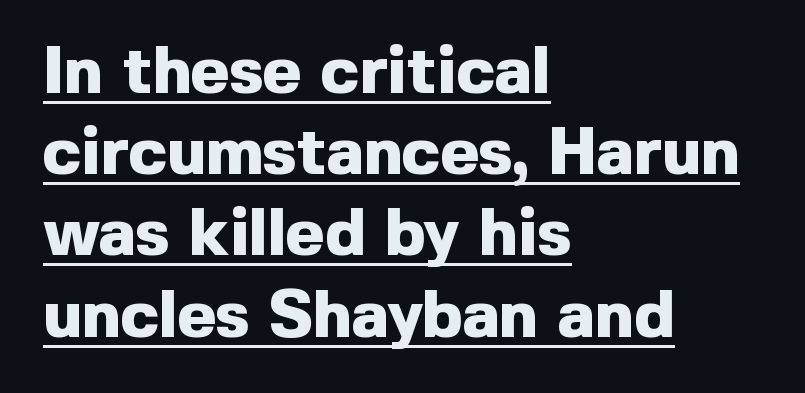
The image shows 66 px heavy sans-serif type, upright; set left-aligned, line spacing 1.23x, normal letter spacing, underlined; a medium x-height.
